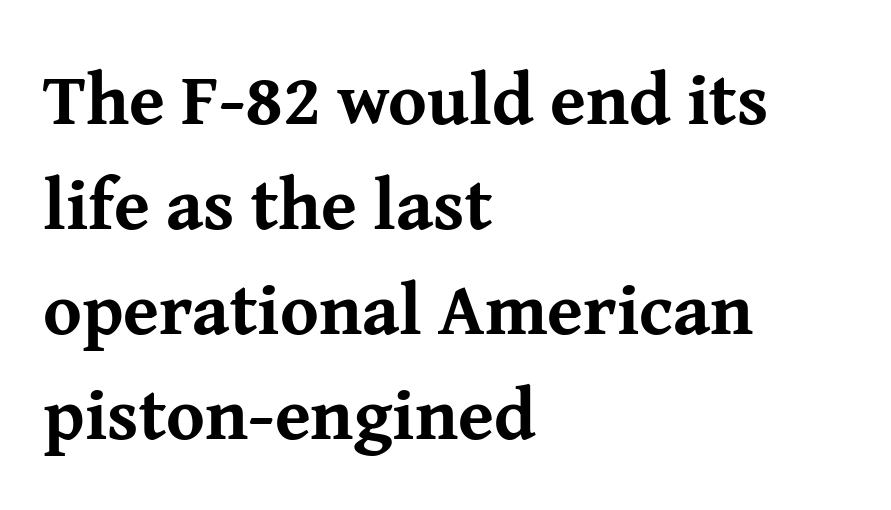
Small tapered or slab feet sit at the stroke ends, so this counts as serif. The designer left line spacing at the default. Strong, thick strokes mark this as bold type. Does the lettering tilt? It doesn't — this is upright. Compared with a centered layout, this one pins lines to the left instead. Beneath every word, the page is bare.
